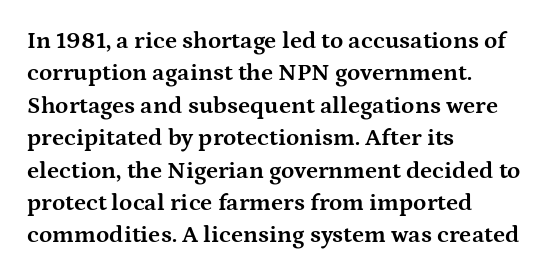
The image shows 24 px bold type, upright; set left-aligned, normal line spacing (1.35x), normal letter spacing, not underlined.
